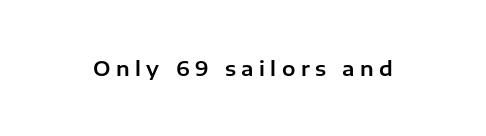
Nobody drew a line under any word here. Someone cranked the tracking dial way up on this one. A typesetter would mark this as roman, not italic.
